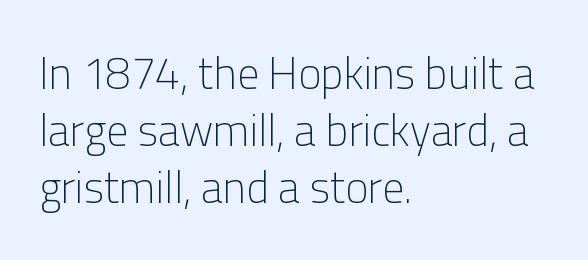
{"serif": "no", "italic": "no", "bold": "no", "weight": "light", "width": "normal", "stroke_contrast": "low", "x_height": "medium", "monospaced": "no", "underline": "no", "align": "left", "line_spacing": "normal", "line_spacing_ratio": 1.29, "letter_spacing": "normal", "letter_spacing_em": 0.0, "glyph_px": 44}
